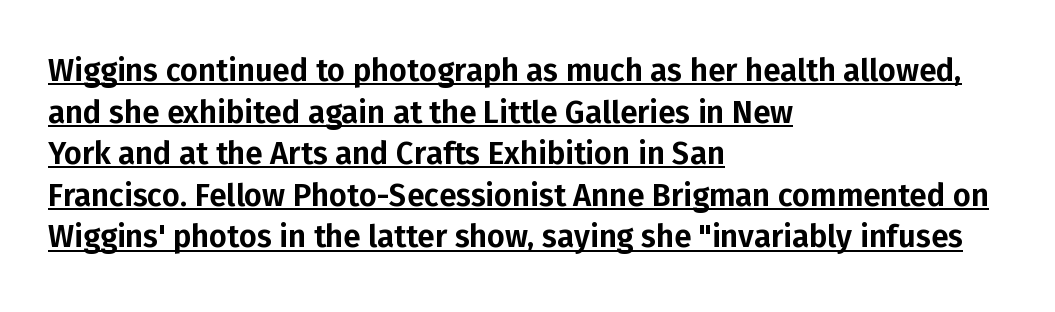
Q: Is the text italic (slanted)? A: No, it is upright.
Q: Is the typeface a serif or a sans-serif typeface? A: Sans-serif.
Q: Is the text underlined? A: Yes.
Q: How is the paragraph aligned? A: Left-aligned.
Q: Is the spacing between letters normal or unusually wide? A: Normal.
Q: Is the spacing between lines tight, normal or loose? A: Normal.
Q: Width (condensed, normal, or wide)? A: Normal.
Q: Stroke contrast? A: Low.
Q: x-height? A: Medium.
Q: Monospaced? A: No.
